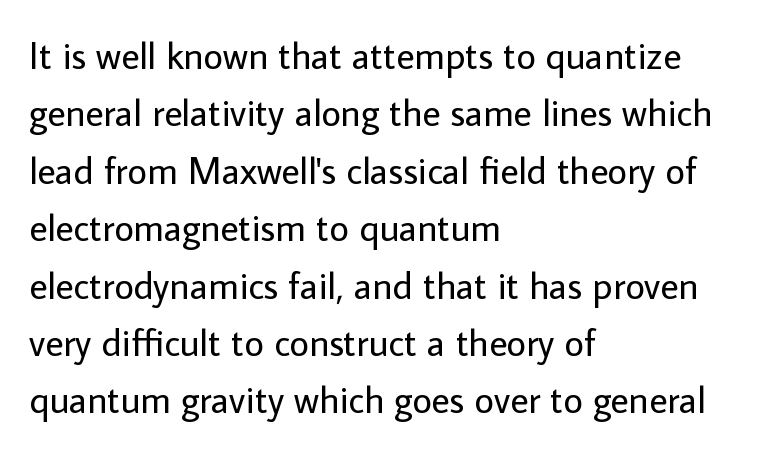
{"serif": "no", "italic": "no", "bold": "no", "weight": "regular", "width": "normal", "stroke_contrast": "low", "x_height": "medium", "monospaced": "no", "underline": "no", "align": "left", "line_spacing": "normal", "line_spacing_ratio": 1.51, "letter_spacing": "normal", "letter_spacing_em": 0.0, "glyph_px": 38}
